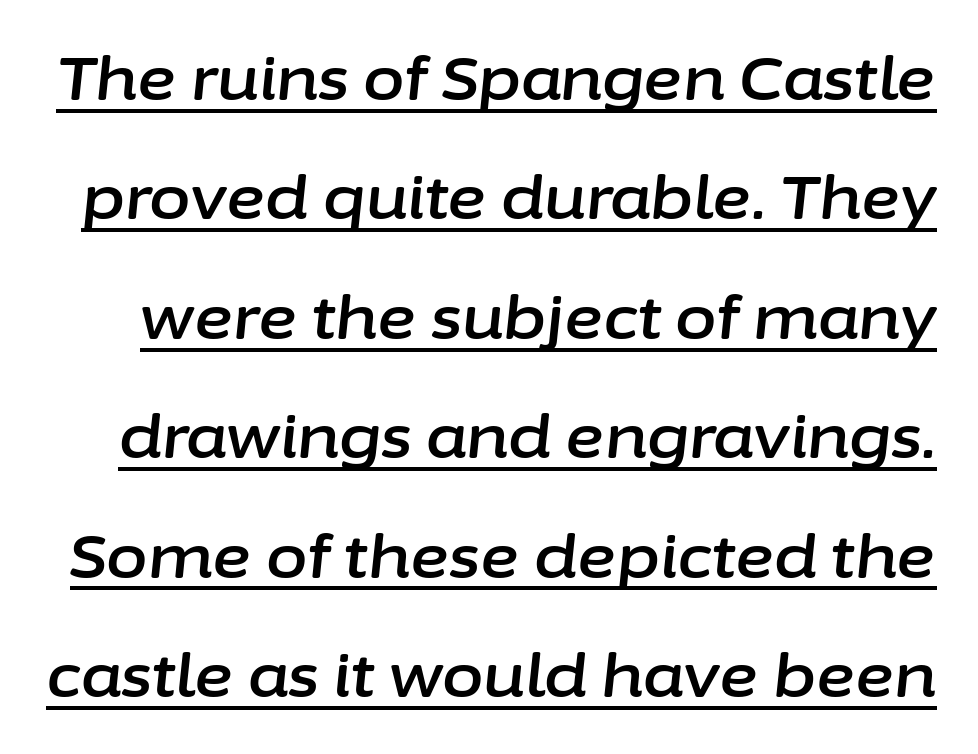
Would a proofreader flag this as italicized? Yes. Do the characters align in a grid? No, the font is proportional. Here the glyphs are tracked normally, forming tight word shapes. Compared with typical paragraphs, the rows here are farther apart.
